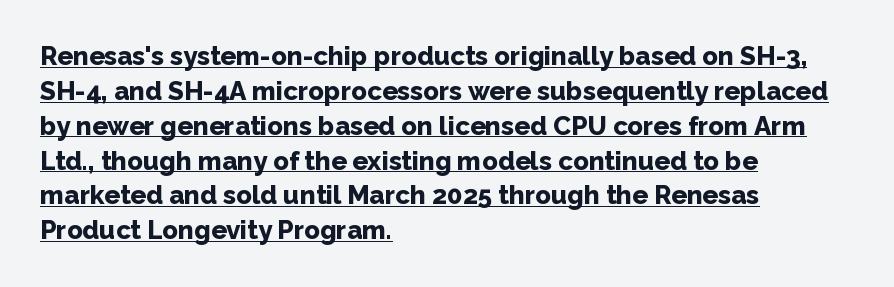
Q: Is the text bold? A: Yes.
Q: Is the text italic (slanted)? A: No, it is upright.
Q: Is the text underlined? A: Yes.
Q: How is the paragraph aligned? A: Left-aligned.
Q: Is the spacing between letters normal or unusually wide? A: Normal.
Q: Is the spacing between lines tight, normal or loose? A: Normal.
